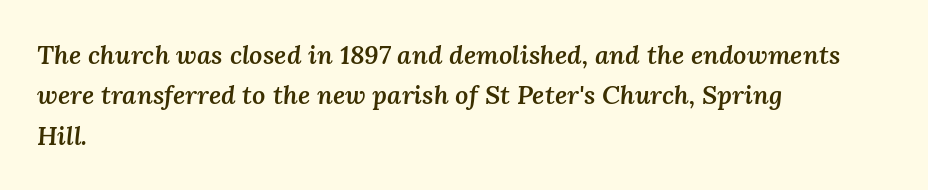
Q: Is the text bold? A: Semi-bold.
Q: Is the text italic (slanted)? A: Yes, it leans right by about 3 degrees.
Q: Is the text underlined? A: No.
Q: How is the paragraph aligned? A: Left-aligned.
Q: Is the spacing between letters normal or unusually wide? A: Normal.
Q: Is the spacing between lines tight, normal or loose? A: Normal.
